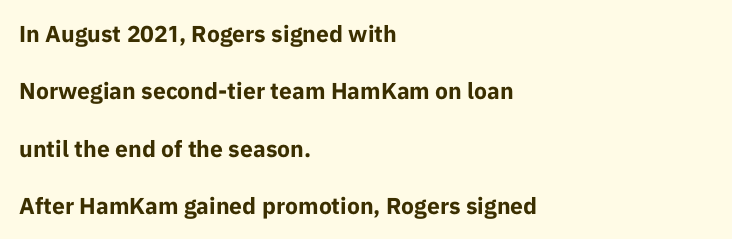
Q: Is the text bold? A: Yes.
Q: Is the text italic (slanted)? A: No, it is upright.
Q: Is the text underlined? A: No.
Q: How is the paragraph aligned? A: Left-aligned.
Q: Is the spacing between letters normal or unusually wide? A: Normal.
Q: Is the spacing between lines tight, normal or loose? A: Loose.
